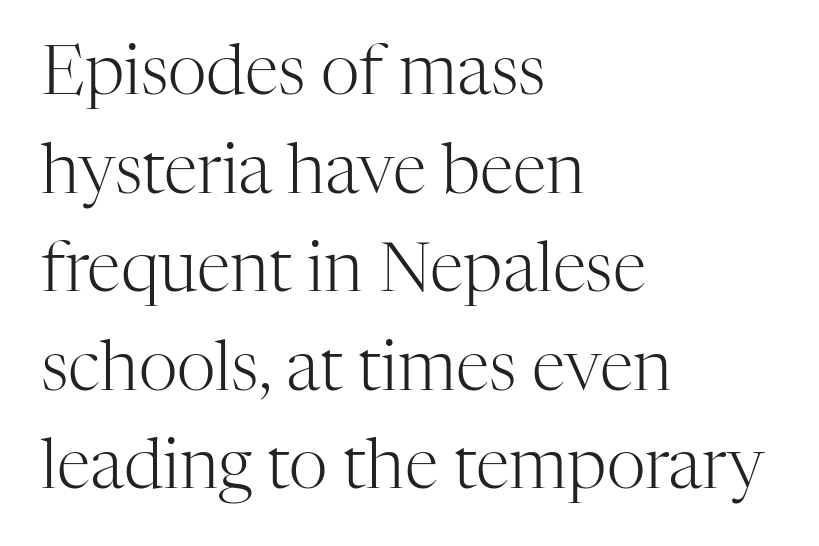
Q: Is the text bold? A: No.
Q: Is the text italic (slanted)? A: No, it is upright.
Q: Is the typeface a serif or a sans-serif typeface? A: Serif.
Q: Is the text underlined? A: No.
Q: How is the paragraph aligned? A: Left-aligned.
Q: Is the spacing between letters normal or unusually wide? A: Normal.
Q: Is the spacing between lines tight, normal or loose? A: Normal.
Q: Width (condensed, normal, or wide)? A: Normal.
Q: Stroke contrast? A: High.
Q: x-height? A: Medium.
Q: Monospaced? A: No.
